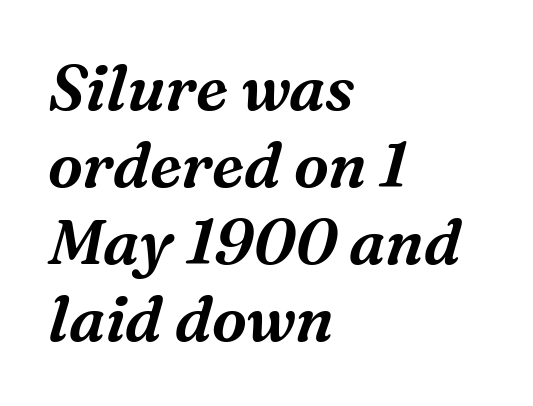
The image shows 63 px serif type, italic (leaning right); set left-aligned, line spacing 1.22x, normal letter spacing, not underlined; medium stroke contrast and a medium x-height.
